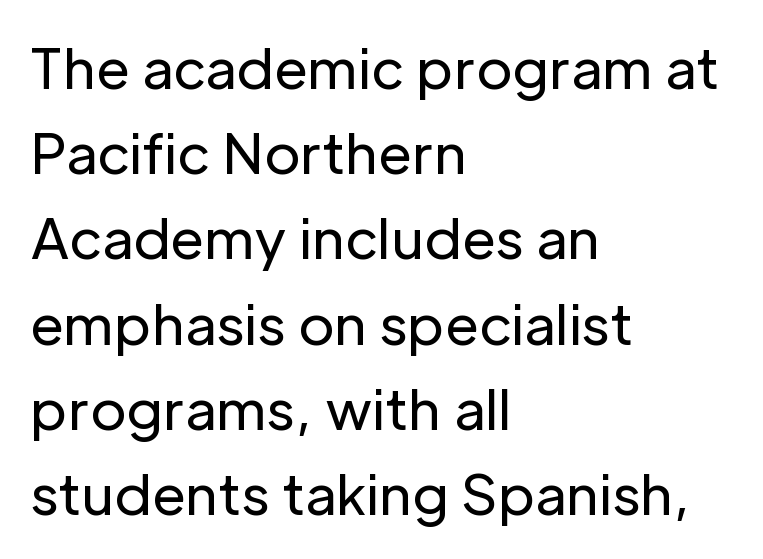
The image shows 55 px regular-weight sans-serif type, upright; set left-aligned, normal line spacing (1.55x), normal letter spacing, not underlined; low stroke contrast and a medium x-height.
